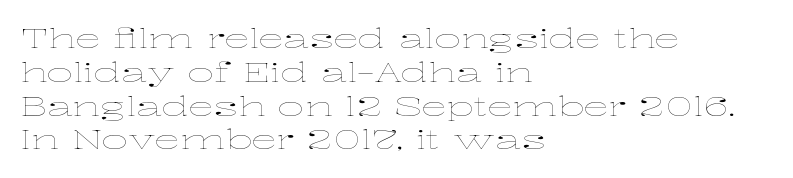
Q: Is the text bold? A: No.
Q: Is the text italic (slanted)? A: No, it is upright.
Q: Is the text underlined? A: No.
Q: How is the paragraph aligned? A: Left-aligned.
Q: Is the spacing between letters normal or unusually wide? A: Normal.
Q: Is the spacing between lines tight, normal or loose? A: Normal.
